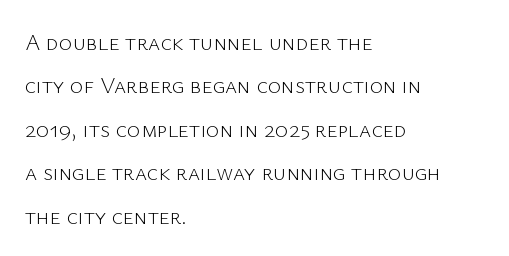
Is the stroke heavy? The answer is a plain regular-or-lighter. Line starts are locked; line ends wander. Type without underlining. Students, note that the glyphs here touch the page at normal intervals. Designer's note — italics off, roman on.
